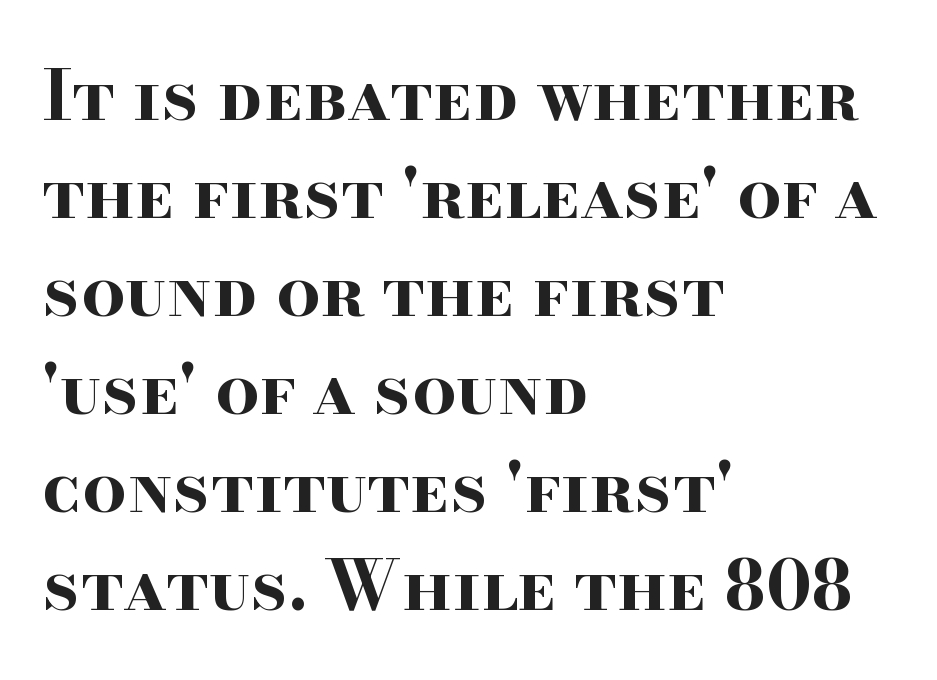
The letters sit at their default tracking, neither squeezed nor spread. Reading down the block, your eye returns to a fixed left position each line. Note the varied advance widths — an 'i' is clearly narrower than an 'm'. To sum up the face: it has serifs.
